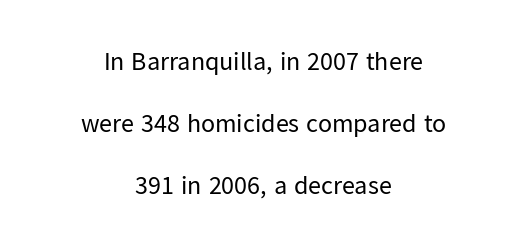
The image shows 26 px text type, upright; set centered, loose line spacing (2.39x), normal letter spacing, not underlined.
